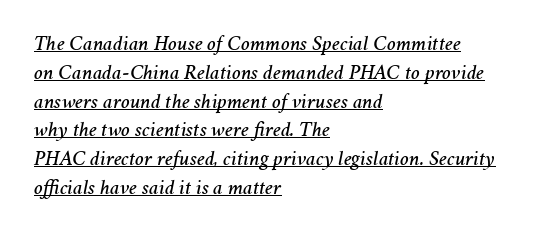
Quick note: interline space is typical. The rendering uses the underline text-decoration. You can tell it's italic because the verticals aren't actually vertical. Standard letterfit; no display-style spreading of the glyphs. A student would call this left alignment; a typographer would say flush left, rag right.
